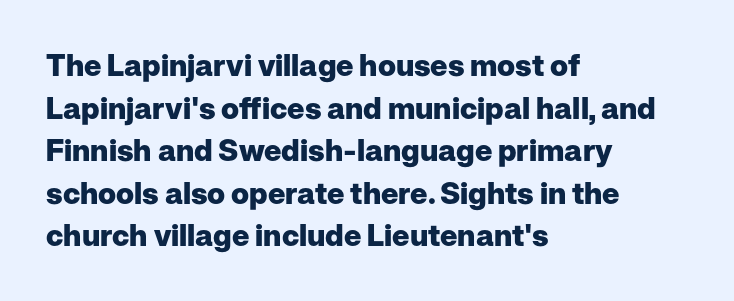
The image shows 30 px heavy sans-serif type, upright; set left-aligned, normal line spacing (1.42x), normal letter spacing, not underlined; low stroke contrast and a medium x-height.
